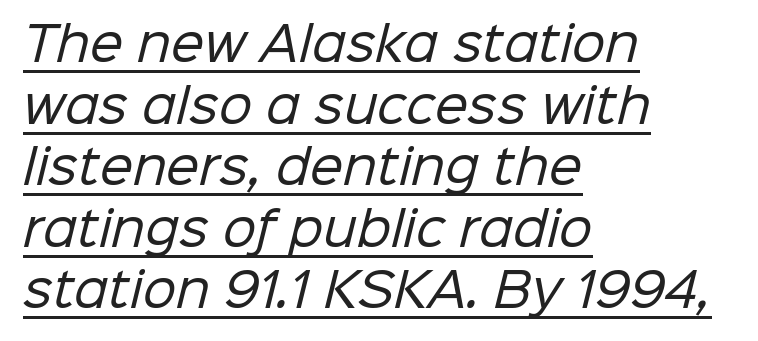
Q: Is the text bold? A: No.
Q: Is the typeface a serif or a sans-serif typeface? A: Sans-serif.
Q: Is the text underlined? A: Yes.
Q: How is the paragraph aligned? A: Left-aligned.
Q: Is the spacing between letters normal or unusually wide? A: Normal.
Q: Is the spacing between lines tight, normal or loose? A: Normal.
Q: Width (condensed, normal, or wide)? A: Normal.
Q: Stroke contrast? A: Low.
Q: x-height? A: Medium.
Q: Monospaced? A: No.
